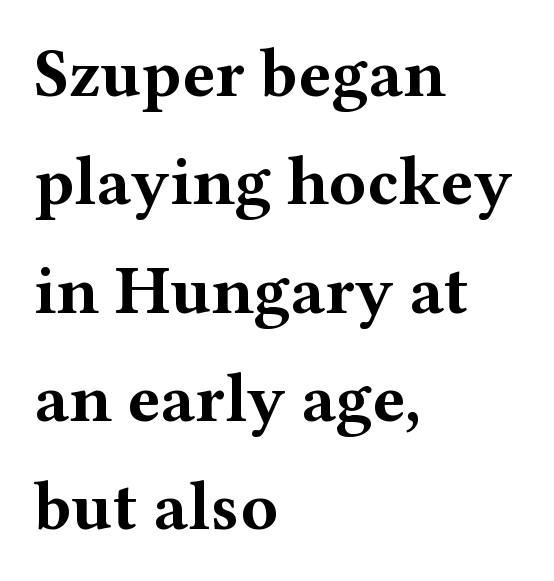
{"serif": "yes", "italic": "no", "bold": "yes", "weight": "bold", "width": "wide", "stroke_contrast": "medium", "x_height": "medium", "monospaced": "no", "underline": "no", "align": "left", "line_spacing": "normal", "line_spacing_ratio": 1.57, "letter_spacing": "normal", "letter_spacing_em": 0.0, "glyph_px": 69}
